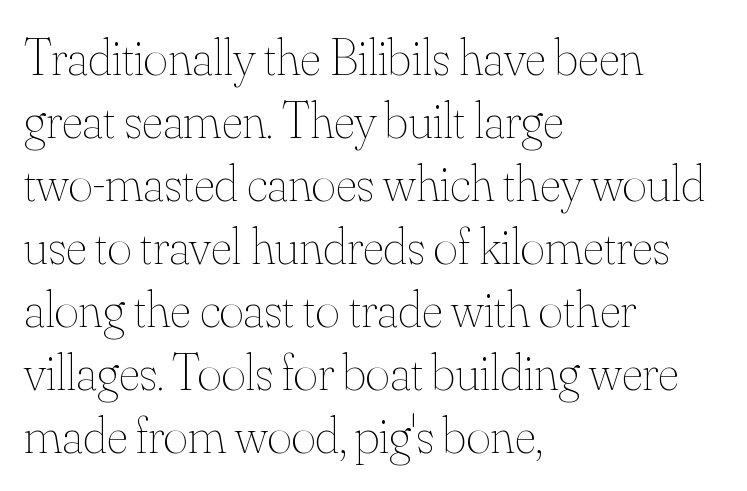
Q: Is the text bold? A: No.
Q: Is the text italic (slanted)? A: No, it is upright.
Q: Is the text underlined? A: No.
Q: How is the paragraph aligned? A: Left-aligned.
Q: Is the spacing between letters normal or unusually wide? A: Normal.
Q: Width (condensed, normal, or wide)? A: Normal.
Q: Stroke contrast? A: Medium.
Q: x-height? A: Small.
Q: Monospaced? A: No.
